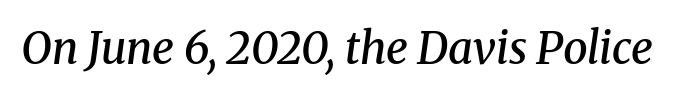
Q: Is the text bold? A: Semi-bold.
Q: Is the text italic (slanted)? A: Yes, it leans right by about 8 degrees.
Q: Is the typeface a serif or a sans-serif typeface? A: Serif.
Q: Is the text underlined? A: No.
Q: Is the spacing between letters normal or unusually wide? A: Normal.
Q: Width (condensed, normal, or wide)? A: Normal.
Q: Stroke contrast? A: Medium.
Q: x-height? A: Medium.
Q: Monospaced? A: No.
